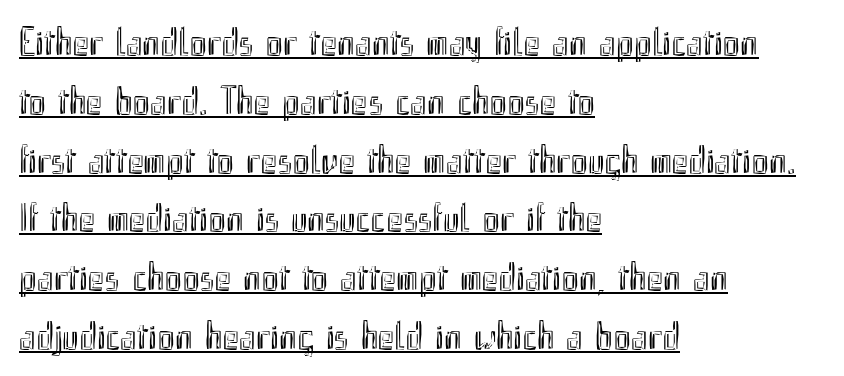
The image shows 40 px condensed type, upright; set left-aligned, normal line spacing (1.47x), normal letter spacing, underlined; a small x-height.
